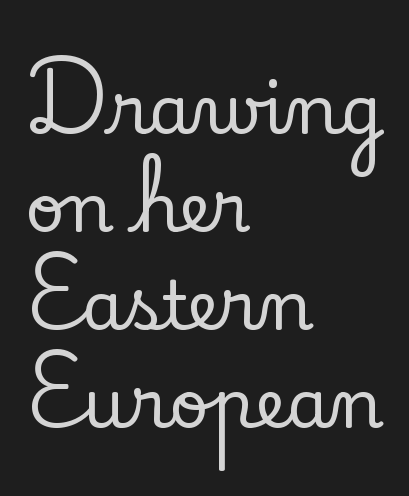
The image shows 68 px serif type, upright; set left-aligned, normal line spacing (1.44x), normal letter spacing, not underlined; low stroke contrast and a small x-height.
